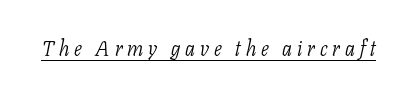
Caption: expanded tracking, letters set apart. Notice how the stems are inclined rather than vertical — that's the hallmark of italics. The strokes carry an ordinary text weight at most. Quick note: underline on.
